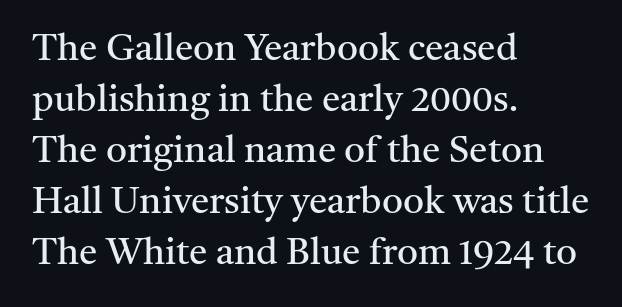
{"serif": "yes", "italic": "no", "bold": "no", "weight": "regular", "width": "normal", "stroke_contrast": "medium", "x_height": "medium", "monospaced": "no", "underline": "no", "align": "left", "line_spacing": "normal", "line_spacing_ratio": 1.38, "letter_spacing": "normal", "letter_spacing_em": 0.0, "glyph_px": 37}
